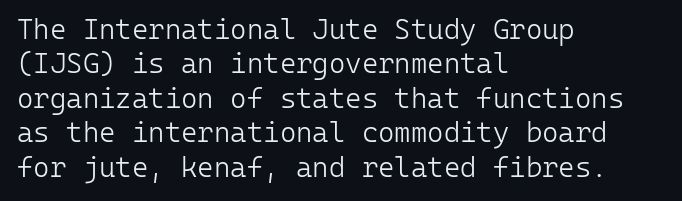
Spacing verdict: monospaced, one width for all characters. Heaviness? Minimal to ordinary, like unemphasized prose. The specimen reads as upright at a glance. In terms of letterform style, serifs are entirely absent. Type without underlining.
